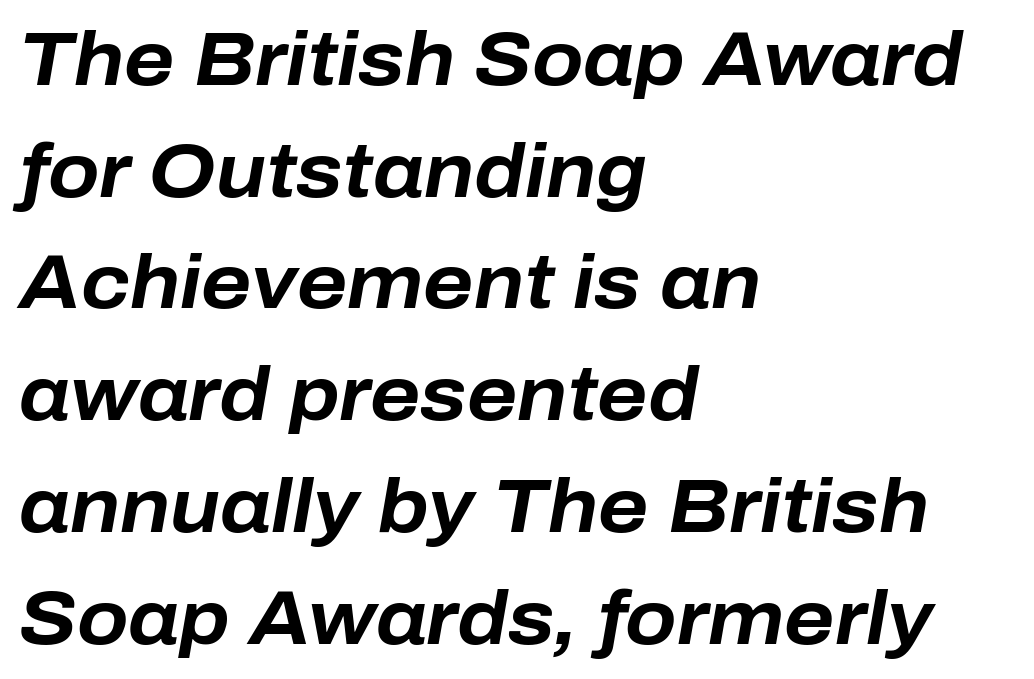
Q: Is the text bold? A: Yes.
Q: Is the text italic (slanted)? A: Yes, it leans right by about 10 degrees.
Q: Is the text underlined? A: No.
Q: How is the paragraph aligned? A: Left-aligned.
Q: Is the spacing between letters normal or unusually wide? A: Normal.
Q: Is the spacing between lines tight, normal or loose? A: Normal.
Q: Width (condensed, normal, or wide)? A: Normal.
Q: Stroke contrast? A: Low.
Q: x-height? A: Medium.
Q: Monospaced? A: No.
